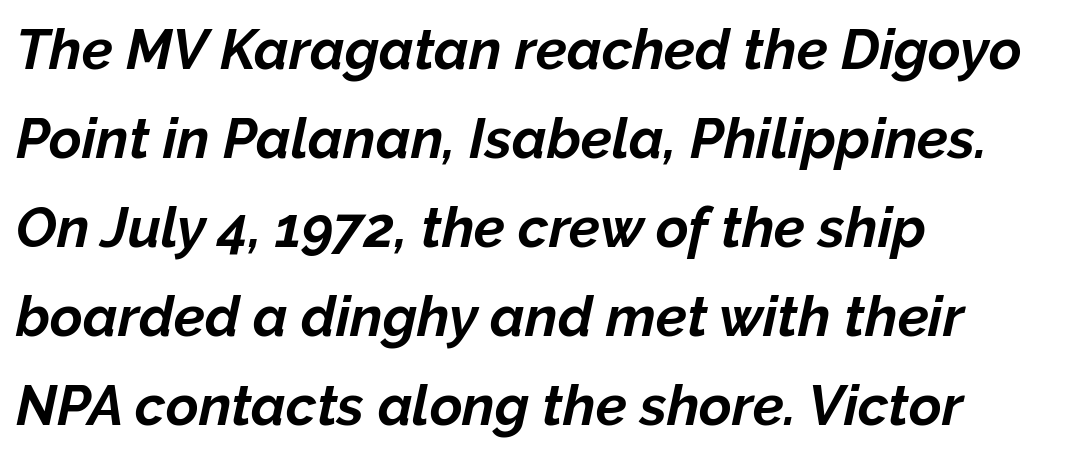
The image shows 56 px bold type, italic (leaning right); set left-aligned, normal line spacing (1.59x), normal letter spacing, not underlined; low stroke contrast and a medium x-height.
